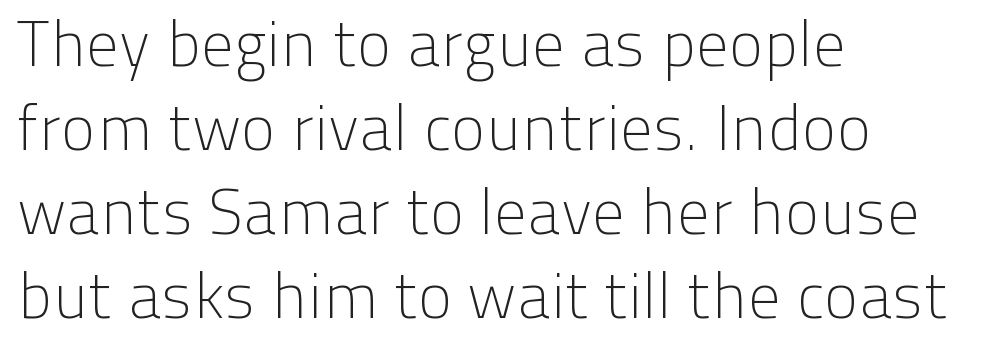
Q: Is the text bold? A: No.
Q: Is the text italic (slanted)? A: No, it is upright.
Q: Is the typeface a serif or a sans-serif typeface? A: Sans-serif.
Q: Is the text underlined? A: No.
Q: How is the paragraph aligned? A: Left-aligned.
Q: Is the spacing between letters normal or unusually wide? A: Normal.
Q: Is the spacing between lines tight, normal or loose? A: Normal.
Q: Width (condensed, normal, or wide)? A: Normal.
Q: Stroke contrast? A: Low.
Q: x-height? A: Medium.
Q: Monospaced? A: No.
